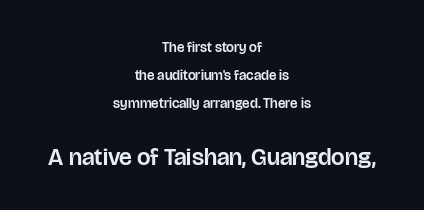
Bigger letters appear in the bottom chunk; the top chunk is reduced. These lines stand farther apart than default settings would place them. Neither beginnings nor endings align; midpoints do. Default kerning and tracking; the words read as compact shapes.
